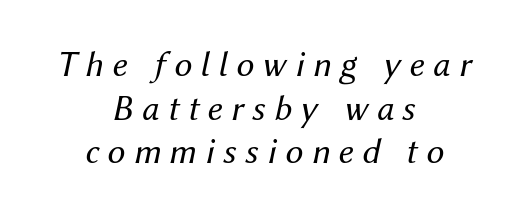
Italic: yes, the glyphs are oblique. The passage shown has open, widely tracked lettering throughout. A student would call this center alignment; a typographer would say set centered. Spacing verdict: proportional, widths tailored to each character.
